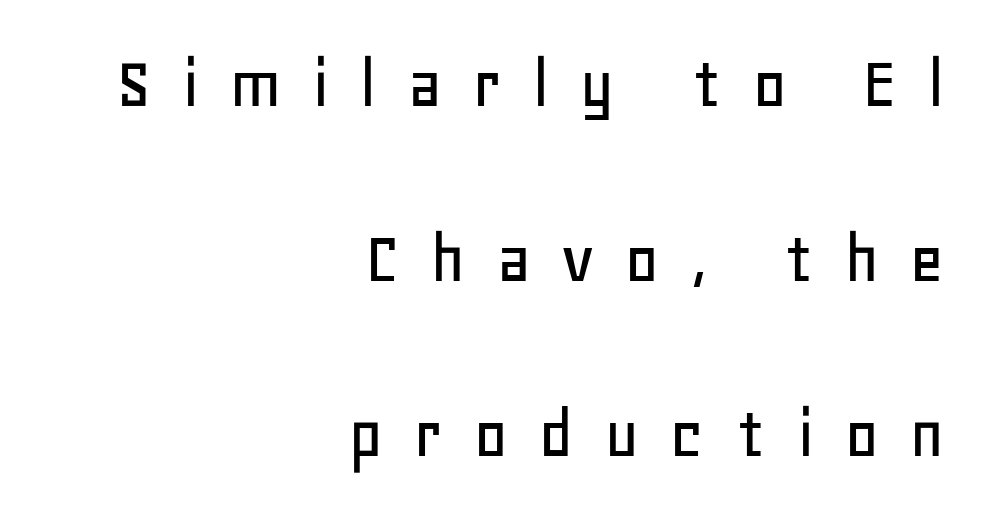
{"serif": "no", "italic": "no", "width": "normal", "stroke_contrast": "low", "x_height": "large", "monospaced": "no", "underline": "no", "align": "right", "line_spacing": "loose", "line_spacing_ratio": 2.3, "letter_spacing": "wide", "letter_spacing_em": 0.39, "glyph_px": 76}
